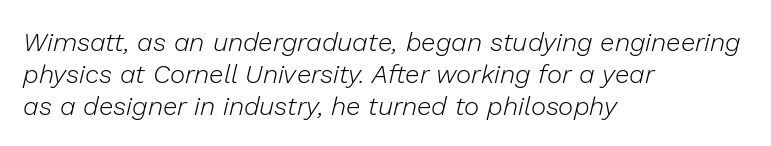
Q: Is the text bold? A: No.
Q: Is the text italic (slanted)? A: Yes, it leans right by about 13 degrees.
Q: Is the text underlined? A: No.
Q: How is the paragraph aligned? A: Left-aligned.
Q: Is the spacing between letters normal or unusually wide? A: Normal.
